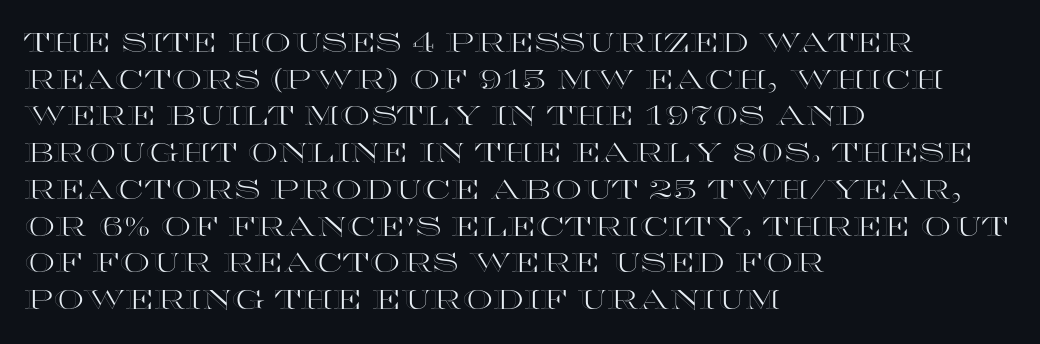
Q: Is the text italic (slanted)? A: No, it is upright.
Q: Is the text underlined? A: No.
Q: How is the paragraph aligned? A: Left-aligned.
Q: Is the spacing between letters normal or unusually wide? A: Normal.
Q: Is the spacing between lines tight, normal or loose? A: Normal.
